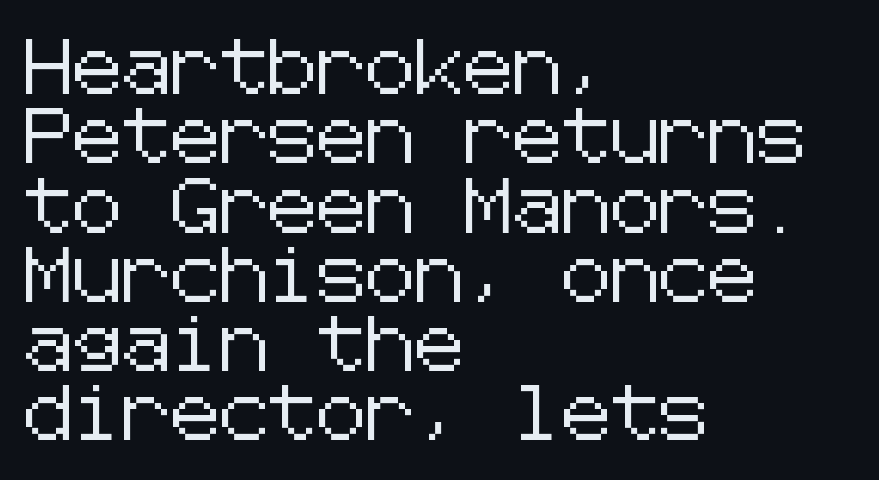
The image shows 55 px sans-serif type, upright; set left-aligned, normal line spacing (1.26x), normal letter spacing, not underlined; low stroke contrast and a medium x-height.
